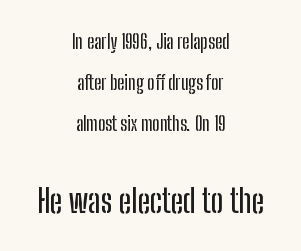
{"serif": "no", "italic": "no", "width": "condensed", "stroke_contrast": "low", "x_height": "medium", "monospaced": "no", "underline": "no", "align": "center", "line_spacing": "loose", "line_spacing_ratio": 2.16, "letter_spacing": "normal", "letter_spacing_em": 0.0, "larger_block": "second", "size_ratio": 1.74, "glyph_px": 33}
